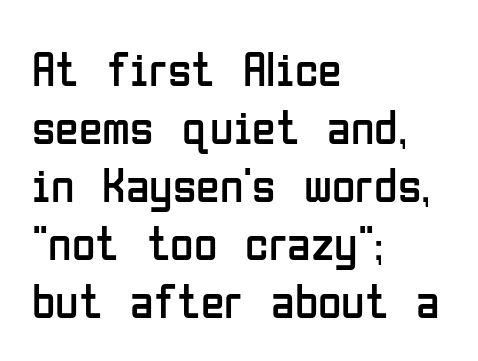
There is no visible air inserted between adjacent glyphs. It's the straight-up-and-down kind of type. All the whitespace from short lines collects on the right. Rule under the text: the space is simply empty. The rendering uses natural spacing where letterforms have individual widths.
